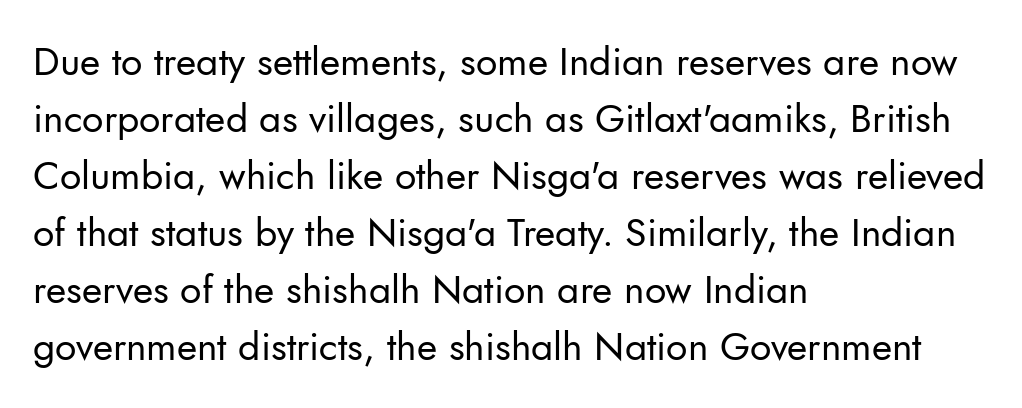
{"serif": "no", "italic": "no", "bold": "no", "weight": "regular", "width": "normal", "stroke_contrast": "low", "x_height": "small", "monospaced": "no", "underline": "no", "align": "left", "line_spacing": "normal", "line_spacing_ratio": 1.46, "letter_spacing": "normal", "letter_spacing_em": 0.0, "glyph_px": 39}
